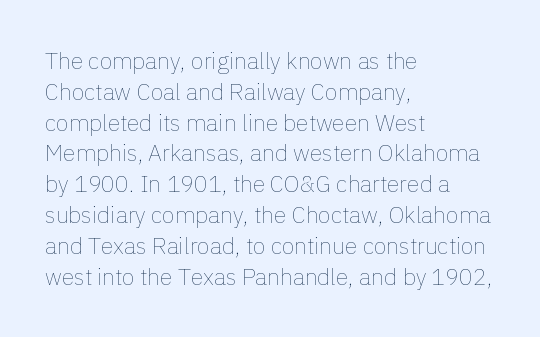
Q: Is the text bold? A: No.
Q: Is the text italic (slanted)? A: No, it is upright.
Q: Is the text underlined? A: No.
Q: How is the paragraph aligned? A: Left-aligned.
Q: Is the spacing between letters normal or unusually wide? A: Normal.
Q: Is the spacing between lines tight, normal or loose? A: Normal.
